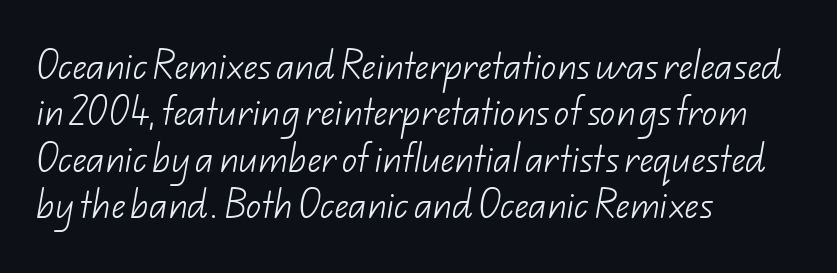
The image shows 31 px light sans-serif type; set left-aligned, normal line spacing (1.5x), normal letter spacing, not underlined; low stroke contrast and a small x-height.
